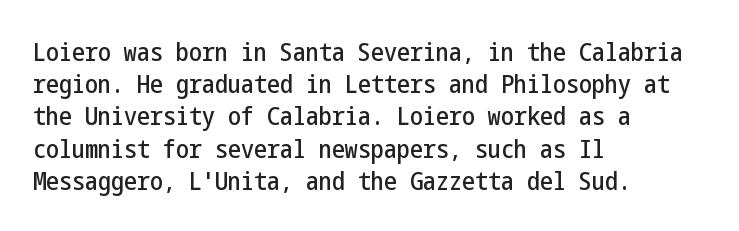
The image shows 26 px text type, upright; set left-aligned, line spacing 1.24x, normal letter spacing, not underlined.
